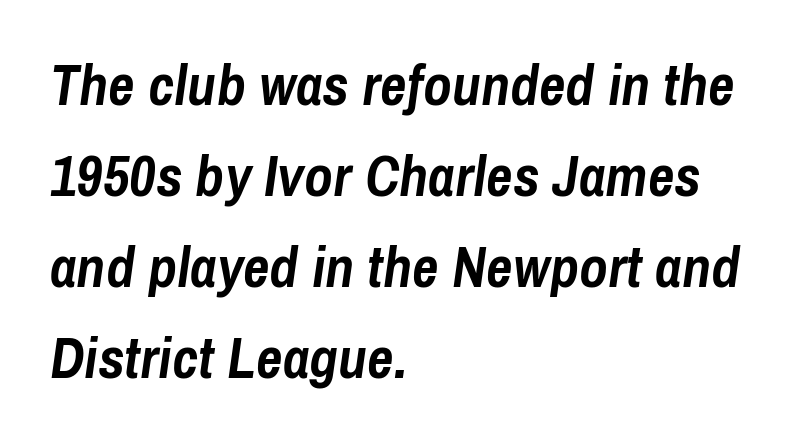
An italicized treatment has been applied to the whole sample. Caption: standard tracking, unaltered. A clean baseline with only descenders dipping below it. The rendering uses natural spacing where letterforms have individual widths. The lines in this sample share a left origin and differ only in where they stop.
